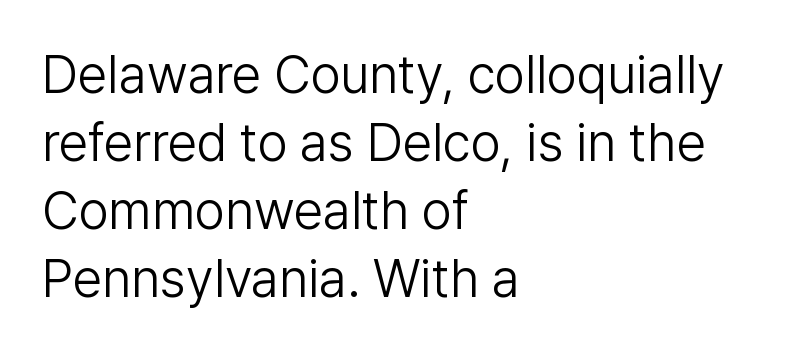
The image shows 53 px light sans-serif type, upright; set left-aligned, normal line spacing (1.28x), normal letter spacing, not underlined; low stroke contrast and a medium x-height.
